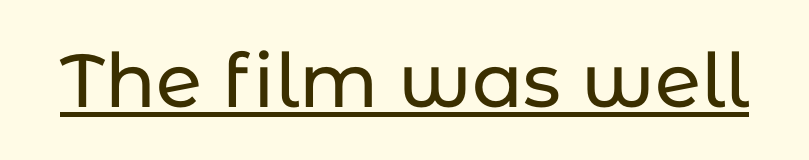
A typesetter would call this proportional, since set widths differ per character. Underlining? Definitely there. The characters display no serif detailing; their extremities are plain. This sample uses plain, unmodified letter spacing.
